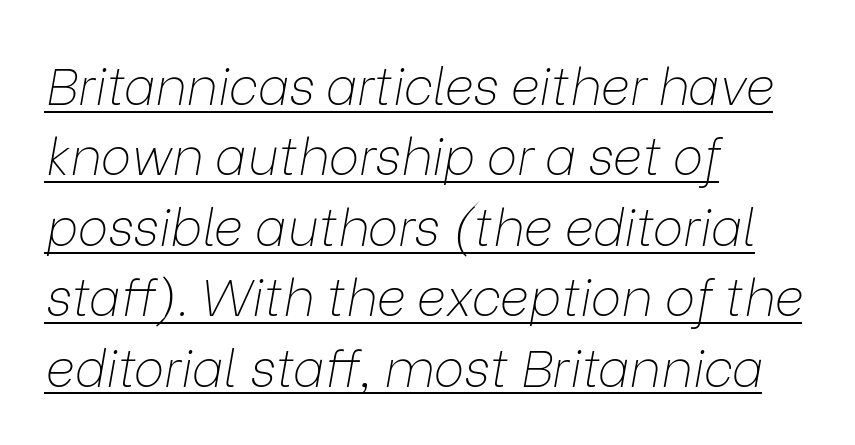
{"italic": "yes", "lean": "right", "slant_degrees": 9, "bold": "no", "weight": "thin", "width": "normal", "stroke_contrast": "low", "x_height": "medium", "monospaced": "no", "underline": "yes", "align": "left", "line_spacing": "normal", "line_spacing_ratio": 1.38, "letter_spacing": "normal", "letter_spacing_em": 0.0, "glyph_px": 51}
